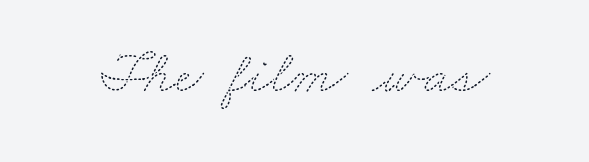
{"bold": "no", "weight": "thin", "width": "wide", "stroke_contrast": "medium", "x_height": "small", "monospaced": "no", "underline": "no", "letter_spacing": "normal", "letter_spacing_em": 0.0, "glyph_px": 61}
